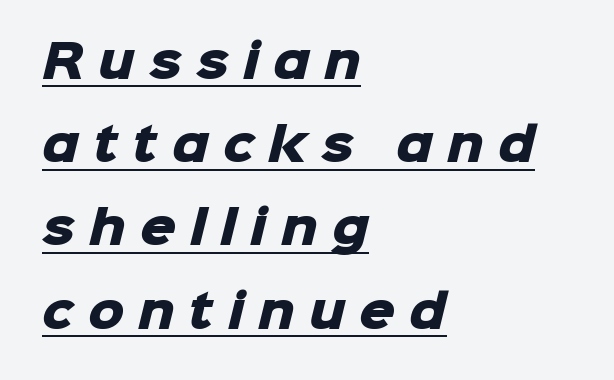
Q: Is the text bold? A: Yes.
Q: Is the typeface a serif or a sans-serif typeface? A: Sans-serif.
Q: Is the text underlined? A: Yes.
Q: How is the paragraph aligned? A: Left-aligned.
Q: Is the spacing between letters normal or unusually wide? A: Unusually wide.
Q: Width (condensed, normal, or wide)? A: Normal.
Q: Stroke contrast? A: Low.
Q: x-height? A: Medium.
Q: Monospaced? A: No.
